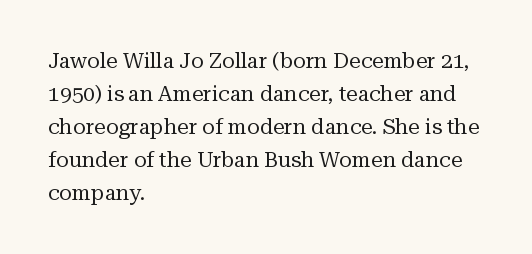
The image shows 21 px text type, upright; set left-aligned, normal line spacing (1.57x), normal letter spacing, not underlined.
